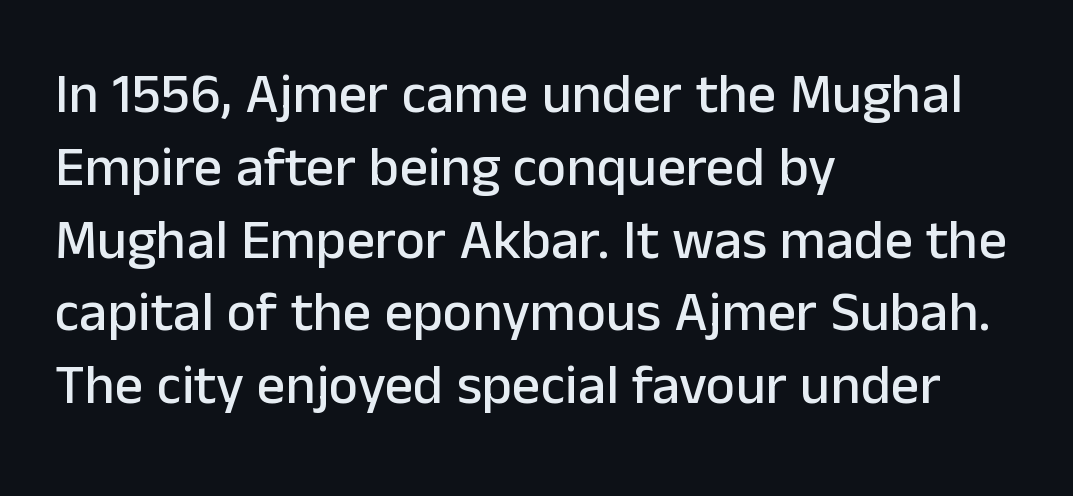
The image shows 56 px sans-serif type, upright; set left-aligned, normal line spacing (1.3x), normal letter spacing, not underlined; low stroke contrast and a medium x-height.
